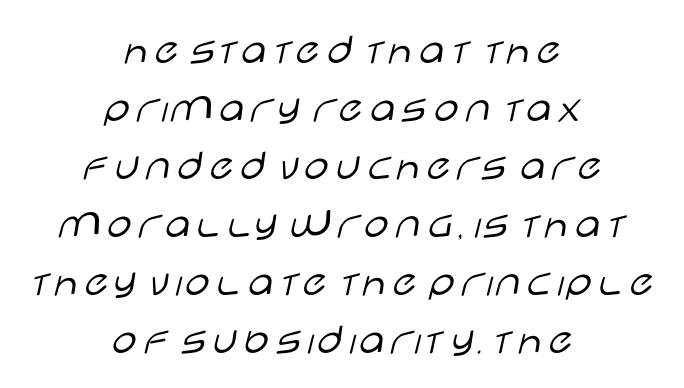
The image shows 45 px light, wide sans-serif type; set centered, normal line spacing (1.29x), normal letter spacing, not underlined; low stroke contrast and a large x-height.
